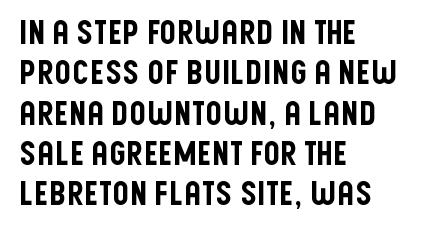
Q: Is the text italic (slanted)? A: No, it is upright.
Q: Is the typeface a serif or a sans-serif typeface? A: Sans-serif.
Q: Is the text underlined? A: No.
Q: How is the paragraph aligned? A: Left-aligned.
Q: Is the spacing between letters normal or unusually wide? A: Normal.
Q: Width (condensed, normal, or wide)? A: Condensed.
Q: Stroke contrast? A: Low.
Q: x-height? A: Large.
Q: Monospaced? A: No.
